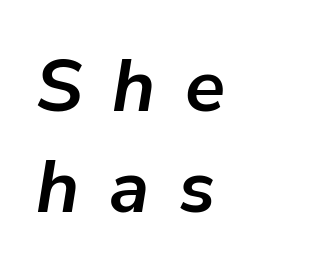
The rendering inserts visible extra space after every character. The passage shown stacks its lines at a standard gap. The baseline area is clear. Teacher's note: observe the even left margin — that is flush-left alignment.
